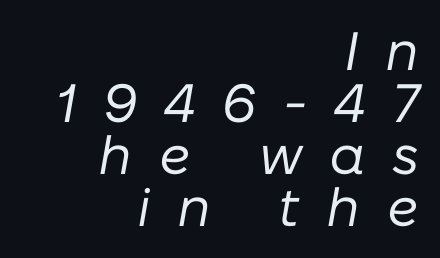
The image shows 54 px regular-weight type, italic (leaning right); set right-aligned, tight line spacing (0.96x), unusually wide letter spacing (+0.49 em), not underlined; low stroke contrast and a medium x-height.
